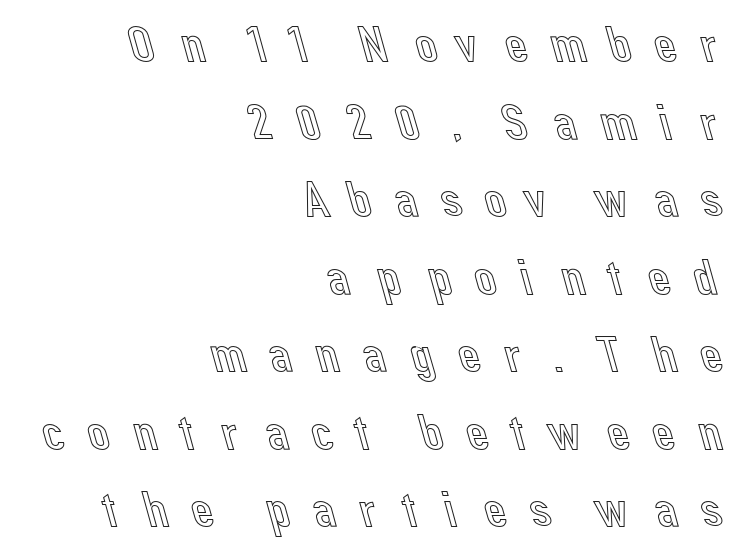
{"width": "normal", "x_height": "medium", "monospaced": "no", "underline": "no", "align": "right", "line_spacing": "normal", "line_spacing_ratio": 1.52, "letter_spacing": "wide", "letter_spacing_em": 0.34, "glyph_px": 51}
